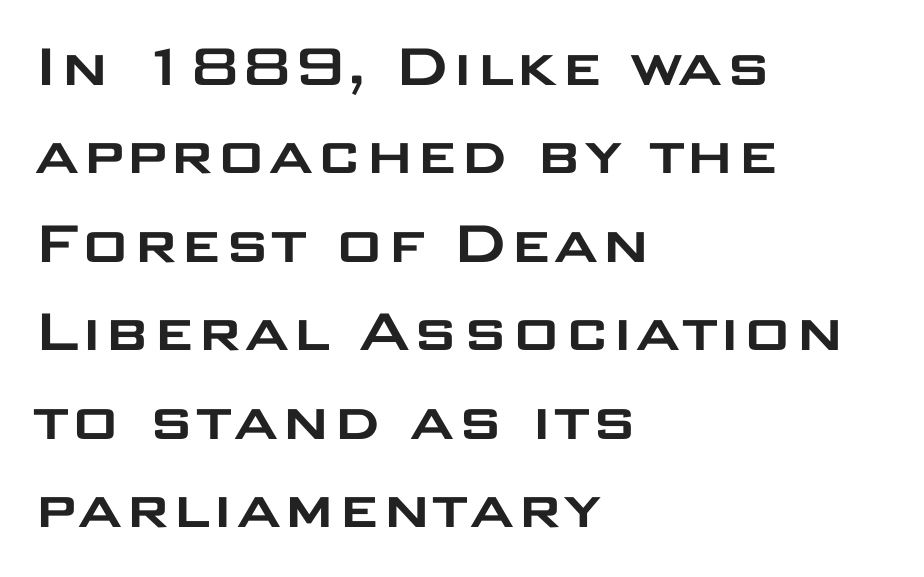
The image shows 68 px wide sans-serif type, upright; set left-aligned, normal line spacing (1.3x), normal letter spacing, not underlined; low stroke contrast and a large x-height.
